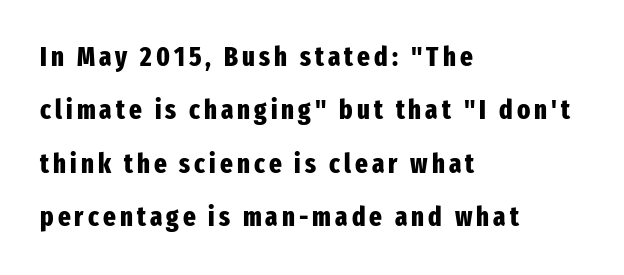
The foot of each line stays bare and open. A roman cut, with each character standing at attention. The paragraph shown leans on its left margin. The space between consecutive lines is lavish. Heavy, bold letterforms.
